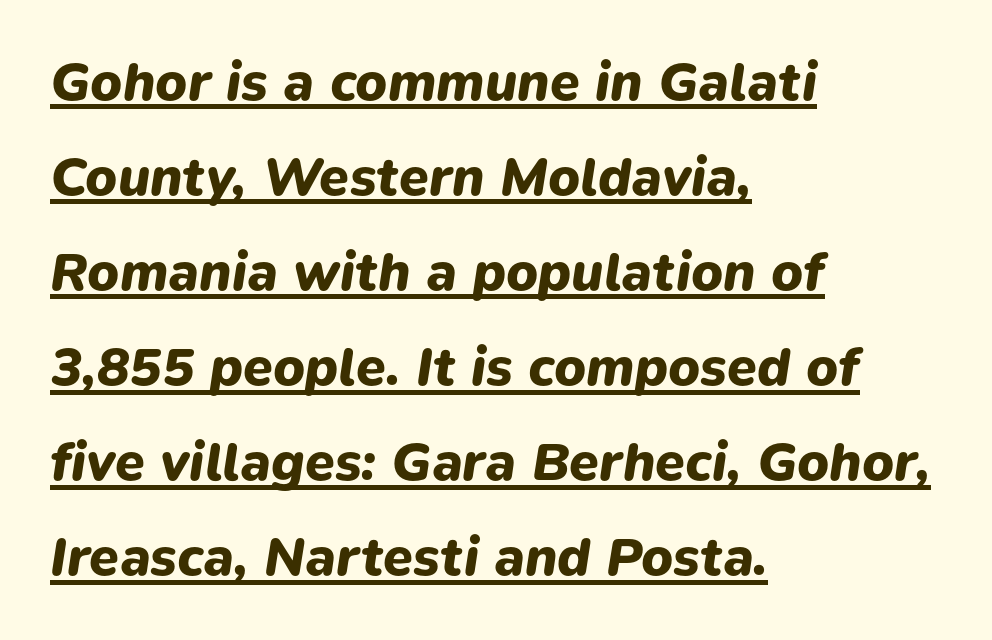
Each glyph is drawn with heavy, bold strokes. Looks like regular typesetting: each glyph gets only the width it needs. A baseline rule has been typeset under these characters. The letterforms sit shoulder to shoulder at normal distance.
